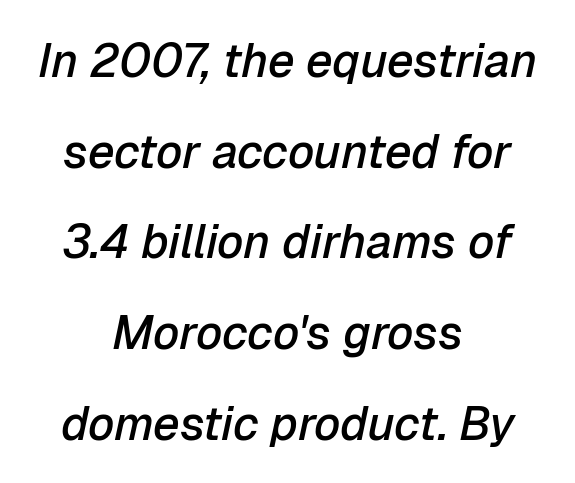
The image shows 47 px semibold type, italic (leaning right); set centered, loose line spacing (1.93x), normal letter spacing, not underlined; low stroke contrast and a medium x-height.
